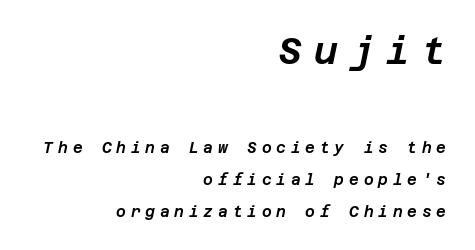
The image shows 37 px text type, italic (leaning right); set right-aligned, loose line spacing (2.14x), unusually wide letter spacing (+0.32 em), not underlined; the first (top) block is 2.47x larger; low stroke contrast and a large x-height.
